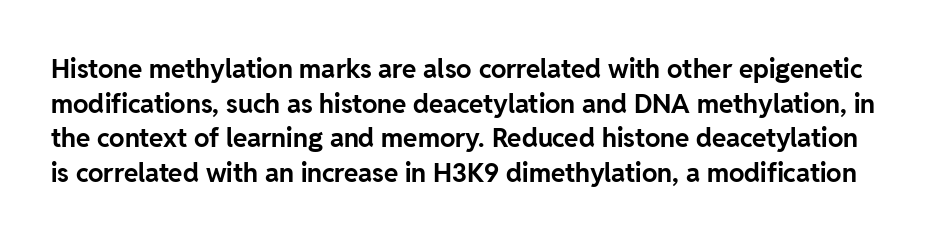
The image shows 26 px bold type, upright; set normal line spacing (1.33x), normal letter spacing, not underlined.
